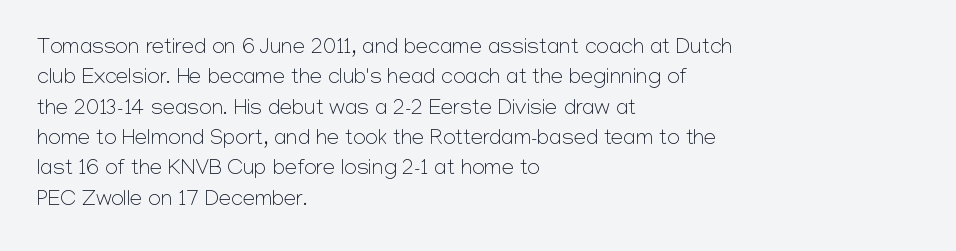
A quiet, ordinary-to-light weight characterises the typeface. The text block is weighted toward the left margin, trailing off unevenly rightward. This rendering leaves character spacing at its baseline value. Characters remain perfectly vertical along every line. The strip under each line holds only bare page.
